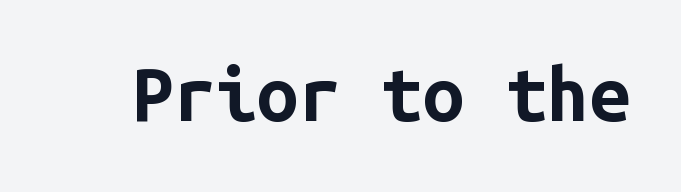
Characters follow at the spacing the type designer built in. Each letter, wide or thin by design, is forced into the same width here. The rendering uses a bold face; every stroke is thick and dark. Italic? Not at all — the glyphs are vertical. Regarding serifs, this sample does without them.
